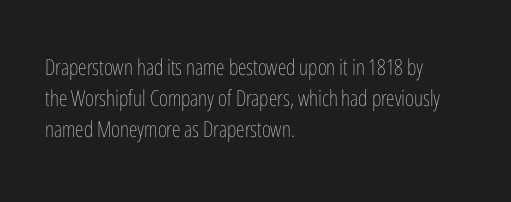
Q: Is the text bold? A: No.
Q: Is the text italic (slanted)? A: No, it is upright.
Q: Is the text underlined? A: No.
Q: How is the paragraph aligned? A: Left-aligned.
Q: Is the spacing between letters normal or unusually wide? A: Normal.
Q: Is the spacing between lines tight, normal or loose? A: Normal.
